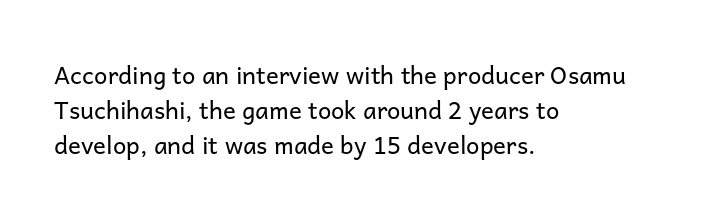
Summary of weight: not heavy and not bold. The passage shown stacks its lines at a standard gap. Upright lettering throughout. Tracking value appears to be zero — textbook default spacing.
